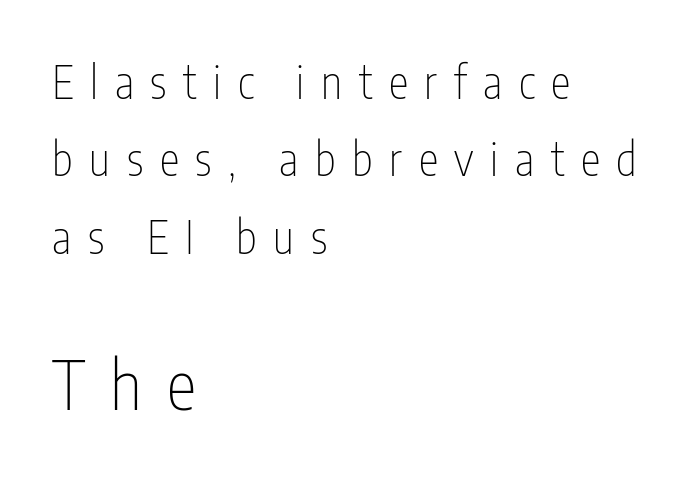
The image shows 68 px thin, condensed sans-serif type, upright; set left-aligned, line spacing 1.72x, unusually wide letter spacing (+0.37 em), not underlined; the second (bottom) block is 1.51x larger; low stroke contrast and a medium x-height.
